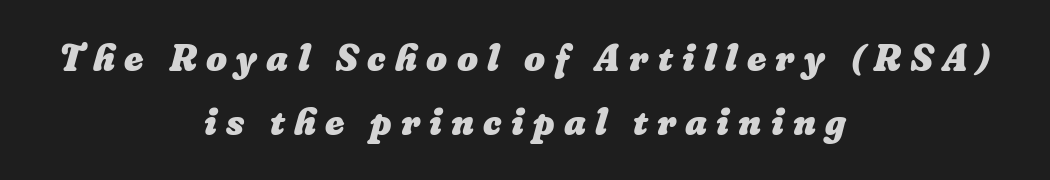
Is the letter spacing exaggerated? Yes — the characters are pushed far apart. Line starts and ends both wander, symmetrically. Anything drawn beneath the words? Only blank space. The letters are bold, with thick, heavy strokes. Varying glyph widths throughout — classic text-font behaviour.
